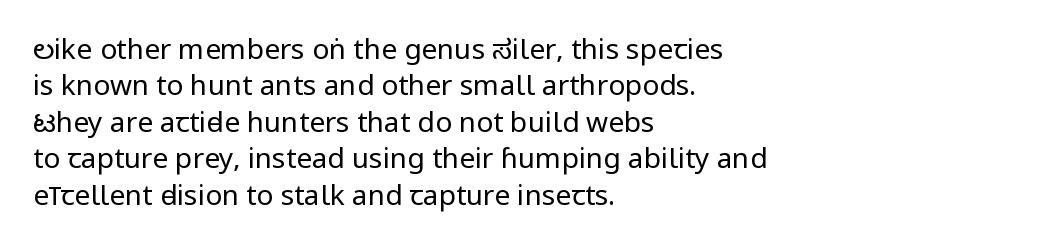
Regarding serifs, this sample does without them. The strip under each line holds only bare page. Each new line begins a customary step beneath the previous one. These lines are set flush left with a ragged right edge.
